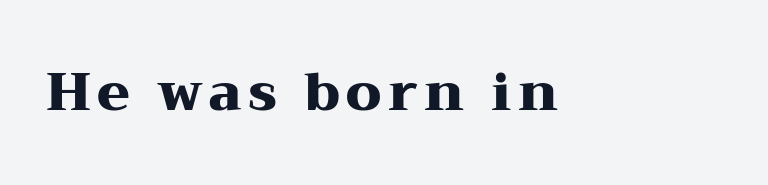
Q: Is the text bold? A: Yes.
Q: Is the text italic (slanted)? A: No, it is upright.
Q: Is the typeface a serif or a sans-serif typeface? A: Serif.
Q: Is the text underlined? A: No.
Q: Width (condensed, normal, or wide)? A: Wide.
Q: Stroke contrast? A: Medium.
Q: x-height? A: Medium.
Q: Monospaced? A: No.
